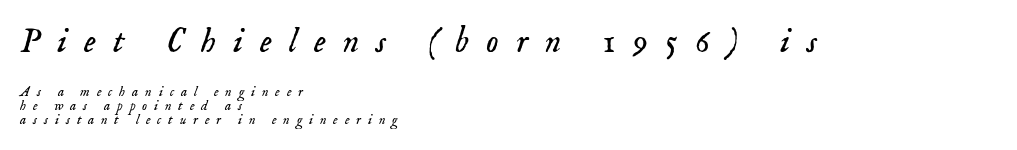
Emphasis-style slanted type is in use. Here the designer chose a conventional face with non-uniform glyph widths. The letterforms stand isolated, each surrounded by extra space. Is this a heavy cut? Hardly; it is regular or lighter. Notice how descenders almost collide with the ascenders below — that's tight leading. The rendering anchors every line to the left-hand side.
